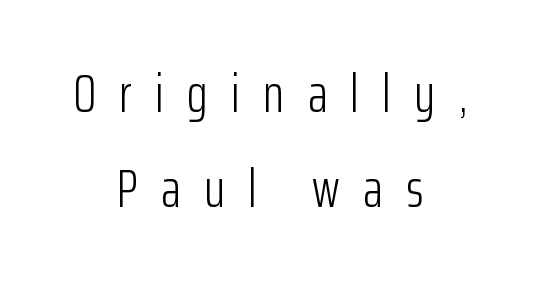
{"serif": "no", "italic": "no", "bold": "no", "weight": "light", "width": "condensed", "stroke_contrast": "low", "x_height": "medium", "monospaced": "no", "underline": "no", "align": "center", "line_spacing_ratio": 1.8, "letter_spacing": "wide", "letter_spacing_em": 0.44, "glyph_px": 53}
